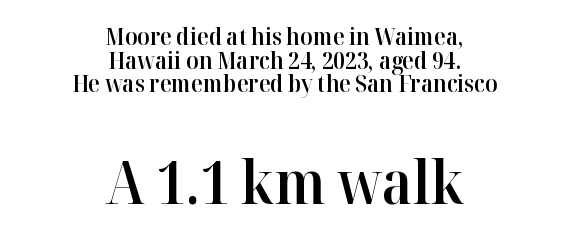
The image shows 61 px semibold serif type, upright; set centered, tight line spacing (0.98x), normal letter spacing, not underlined; the second (bottom) block is 2.54x larger; high stroke contrast and a medium x-height.
